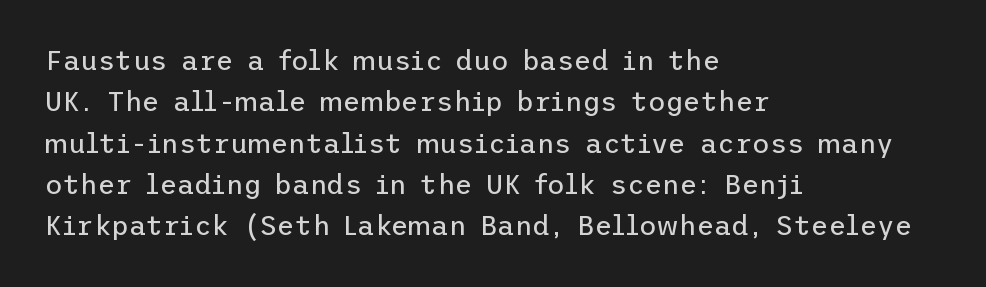
The image shows 27 px text type, upright; set left-aligned, normal line spacing (1.53x), normal letter spacing, not underlined.
